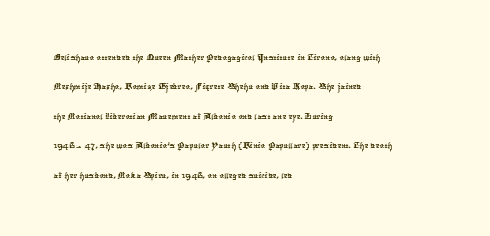
{"underline": "no", "align": "left", "line_spacing": "normal", "line_spacing_ratio": 1.34, "letter_spacing": "normal", "letter_spacing_em": 0.0, "glyph_px": 22}
